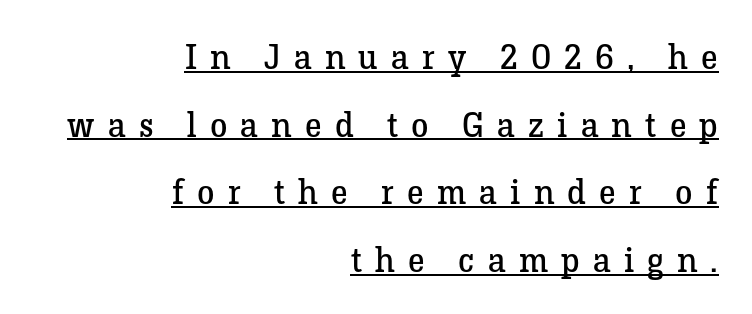
Q: Is the text bold? A: No.
Q: Is the text italic (slanted)? A: No, it is upright.
Q: Is the typeface a serif or a sans-serif typeface? A: Serif.
Q: Is the text underlined? A: Yes.
Q: How is the paragraph aligned? A: Right-aligned.
Q: Is the spacing between letters normal or unusually wide? A: Unusually wide.
Q: Is the spacing between lines tight, normal or loose? A: Loose.
Q: Width (condensed, normal, or wide)? A: Normal.
Q: Stroke contrast? A: Low.
Q: x-height? A: Medium.
Q: Monospaced? A: No.
